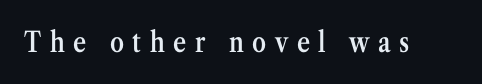
Ordinary non-slanted type is in use. The letters are semibold — heavier than regular but short of a full bold. Quick note: underline off. The glyphs in this specimen are seriffed. These lines have a slow, spaced-out rhythm from letter to letter. The letters advance in unequal steps, a hallmark of proportional type.
